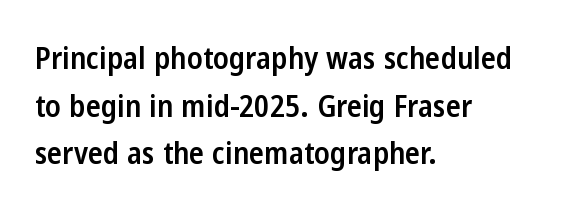
Q: Is the text bold? A: Semi-bold.
Q: Is the text italic (slanted)? A: No, it is upright.
Q: Is the typeface a serif or a sans-serif typeface? A: Sans-serif.
Q: Is the text underlined? A: No.
Q: How is the paragraph aligned? A: Left-aligned.
Q: Is the spacing between letters normal or unusually wide? A: Normal.
Q: Is the spacing between lines tight, normal or loose? A: Normal.
Q: Width (condensed, normal, or wide)? A: Condensed.
Q: Stroke contrast? A: Low.
Q: x-height? A: Medium.
Q: Monospaced? A: No.
